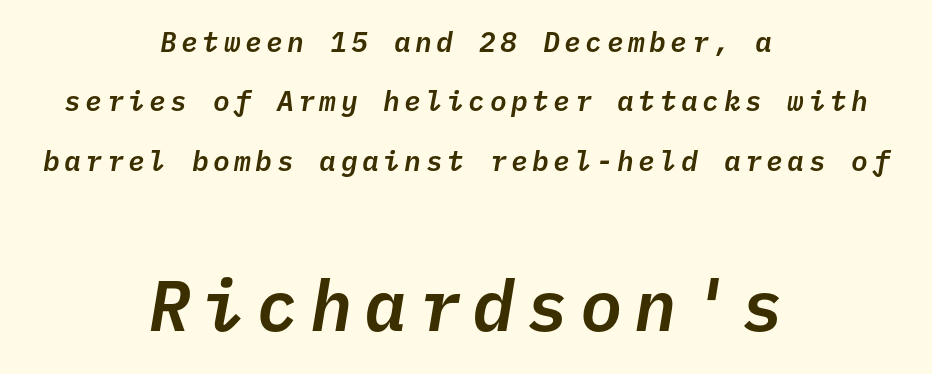
Q: Is the text italic (slanted)? A: Yes, it leans right by about 10 degrees.
Q: Is the text underlined? A: No.
Q: How is the paragraph aligned? A: Centered.
Q: Is the spacing between lines tight, normal or loose? A: Loose.
Q: Which block of text is set in a larger size, the first (top) or the second (bottom)? A: The second (bottom) one.
Q: Width (condensed, normal, or wide)? A: Normal.
Q: Stroke contrast? A: Low.
Q: x-height? A: Medium.
Q: Monospaced? A: Yes.
